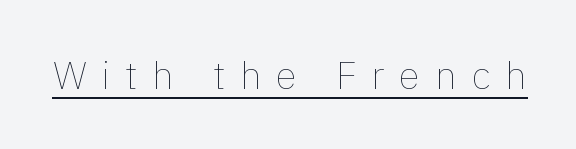
{"italic": "no", "bold": "no", "weight": "thin", "width": "normal", "x_height": "medium", "monospaced": "no", "underline": "yes", "letter_spacing": "wide", "letter_spacing_em": 0.38, "glyph_px": 39}
